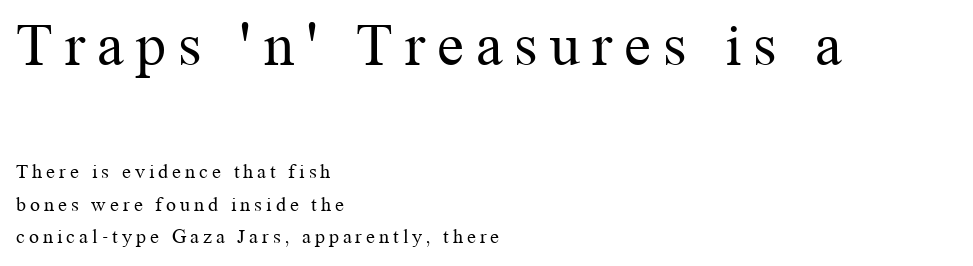
{"serif": "yes", "italic": "no", "bold": "no", "weight": "regular", "width": "normal", "stroke_contrast": "medium", "x_height": "medium", "monospaced": "no", "underline": "no", "align": "left", "line_spacing": "normal", "line_spacing_ratio": 1.62, "letter_spacing": "wide", "letter_spacing_em": 0.2, "larger_block": "first", "size_ratio": 3.0, "glyph_px": 60}
